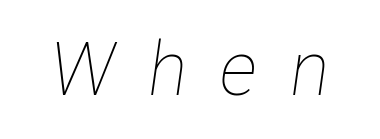
The image shows 75 px thin, condensed type, italic (leaning right); set unusually wide letter spacing (+0.43 em), not underlined; low stroke contrast and a medium x-height.
